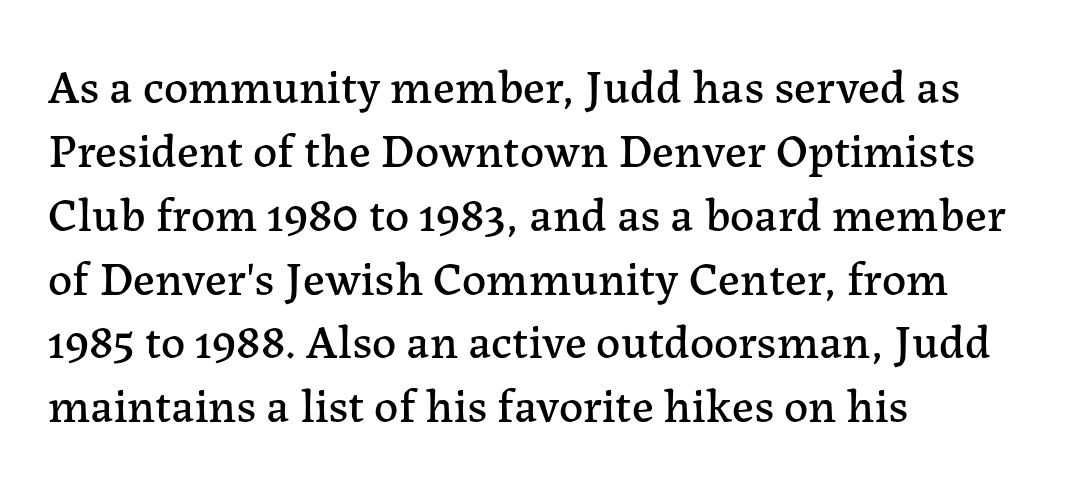
Q: Is the text italic (slanted)? A: No, it is upright.
Q: Is the typeface a serif or a sans-serif typeface? A: Serif.
Q: Is the text underlined? A: No.
Q: How is the paragraph aligned? A: Left-aligned.
Q: Is the spacing between letters normal or unusually wide? A: Normal.
Q: Is the spacing between lines tight, normal or loose? A: Normal.
Q: Width (condensed, normal, or wide)? A: Normal.
Q: Stroke contrast? A: Low.
Q: x-height? A: Medium.
Q: Monospaced? A: No.
